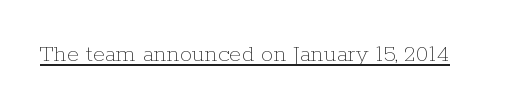
The letterforms sit at book weight or below. Posture: upright roman. Here the glyphs are tracked normally, forming tight word shapes. The words here are underlined.
